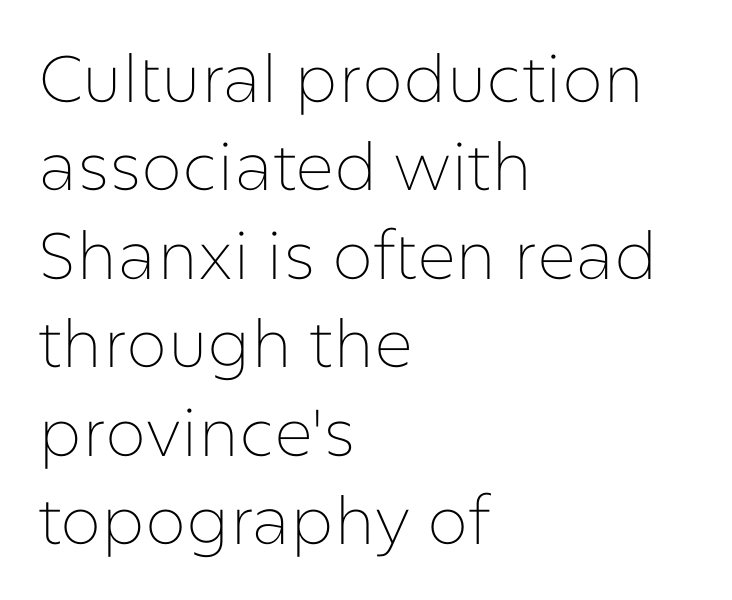
The image shows 66 px thin sans-serif type, upright; set left-aligned, normal line spacing (1.34x), normal letter spacing, not underlined; low stroke contrast and a medium x-height.
